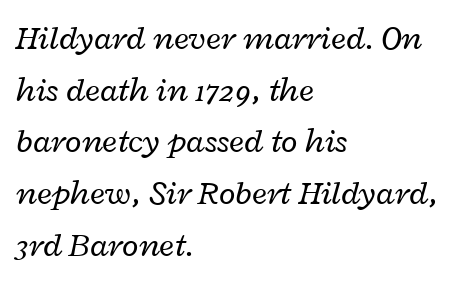
Q: Is the text bold? A: No.
Q: Is the text italic (slanted)? A: Yes, it leans right by about 12 degrees.
Q: Is the text underlined? A: No.
Q: How is the paragraph aligned? A: Left-aligned.
Q: Is the spacing between letters normal or unusually wide? A: Normal.
Q: Is the spacing between lines tight, normal or loose? A: Normal.
Q: Width (condensed, normal, or wide)? A: Wide.
Q: Stroke contrast? A: Low.
Q: x-height? A: Medium.
Q: Monospaced? A: No.
